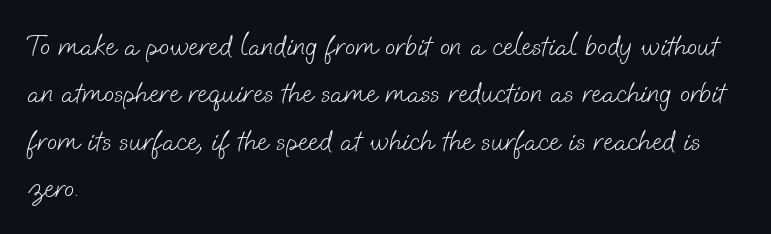
The image shows 30 px light sans-serif type; set left-aligned, normal line spacing (1.58x), normal letter spacing, not underlined; low stroke contrast and a small x-height.
